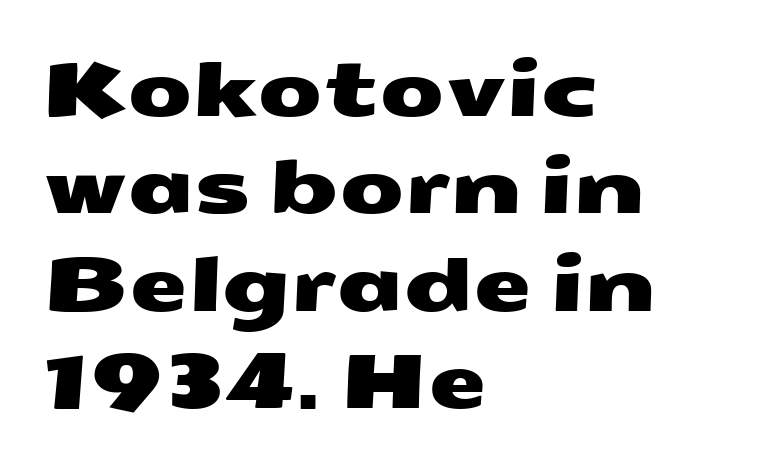
The image shows 75 px wide sans-serif type; set left-aligned, normal line spacing (1.3x), normal letter spacing, not underlined; medium stroke contrast and a medium x-height.
